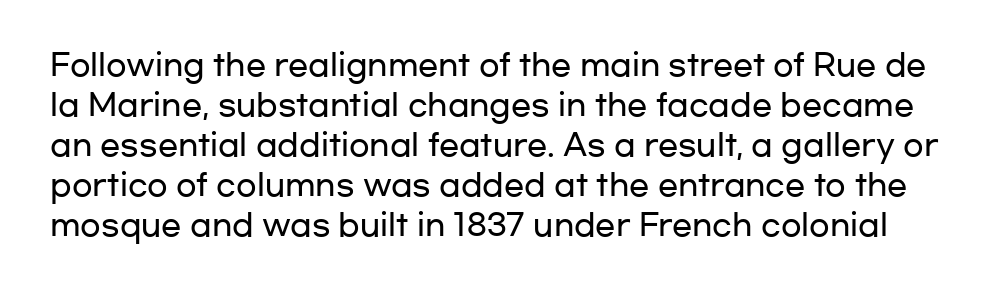
The image shows 30 px wide sans-serif type, upright; set normal line spacing (1.33x), normal letter spacing, not underlined; low stroke contrast and a medium x-height.
